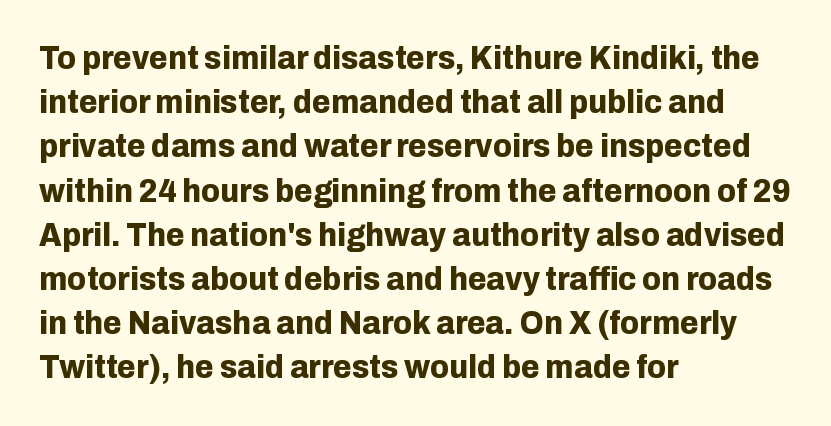
Is the letter spacing exaggerated? No — it looks like the ordinary default. Has an underline been added? It has not. This is heavy type, rendered in bold. Every stem runs plumb, perpendicular to the baseline.
